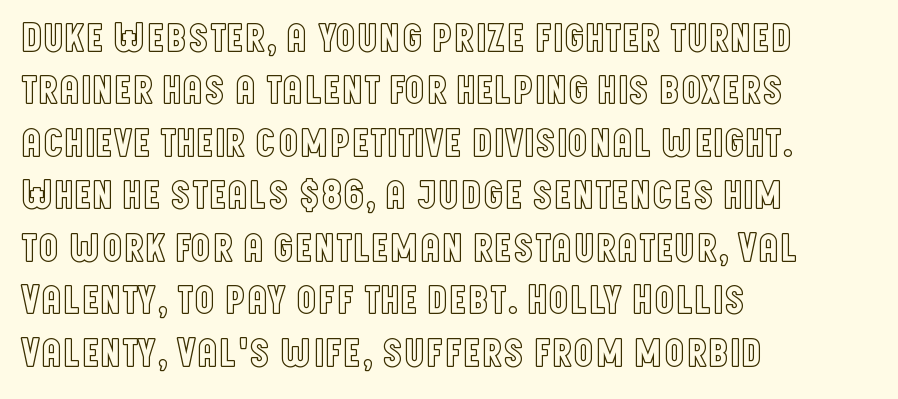
The font's upright variant was chosen for this text. Do the characters align in a grid? No, the font is proportional. Bare-footed words on every line. Where is the straight margin? On the left. What's the leading like? Ordinary, nothing unusual. The gaps between neighbouring characters are ordinary and unremarkable.
